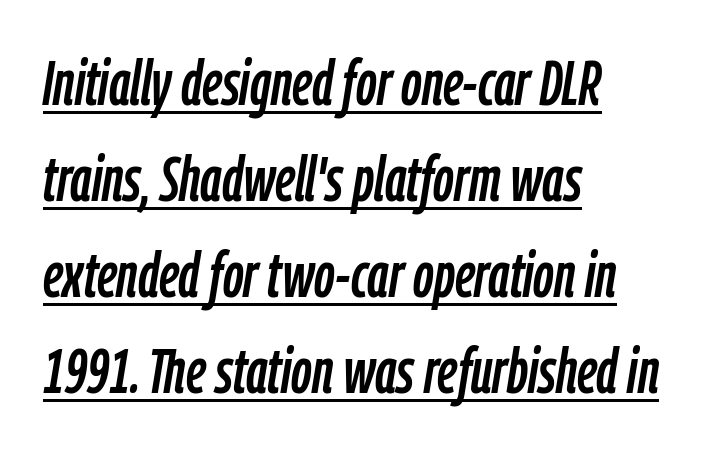
The image shows 64 px condensed type, italic (leaning right); set left-aligned, normal line spacing (1.5x), normal letter spacing, underlined; low stroke contrast and a medium x-height.
